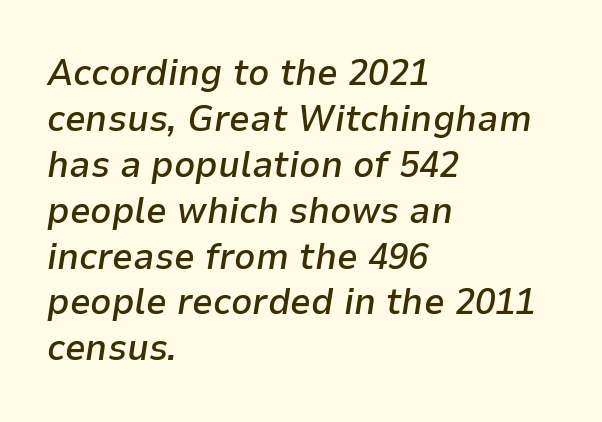
Spacing verdict: proportional, widths tailored to each character. Bold? Not quite — semibold, heavier than regular but stopping short. The lines in this sample share a left origin and differ only in where they stop. Any mark beneath the type? The region is blank.
